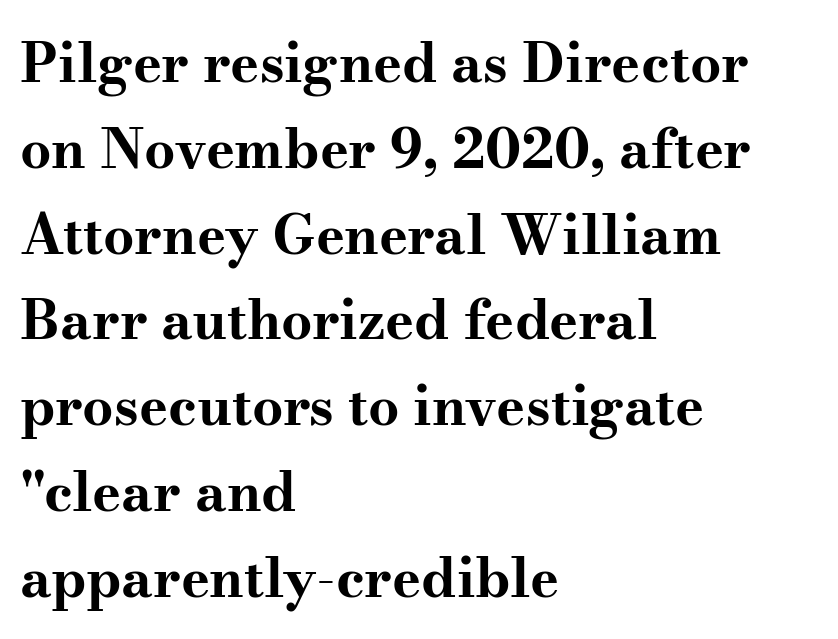
{"serif": "yes", "italic": "no", "bold": "yes", "weight": "bold", "width": "wide", "stroke_contrast": "medium", "x_height": "small", "monospaced": "no", "underline": "no", "align": "left", "line_spacing": "normal", "line_spacing_ratio": 1.56, "letter_spacing": "normal", "letter_spacing_em": 0.0, "glyph_px": 55}
